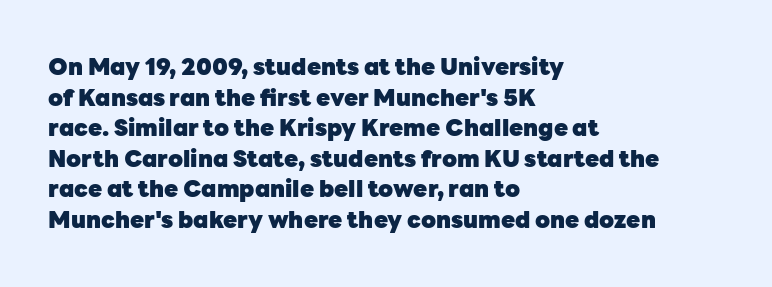
Nobody touched the tracking dial on this one. Heft: maximum for text — a bold. The rendering anchors every line to the left-hand side. The line-height multiplier appears to be the usual default.
